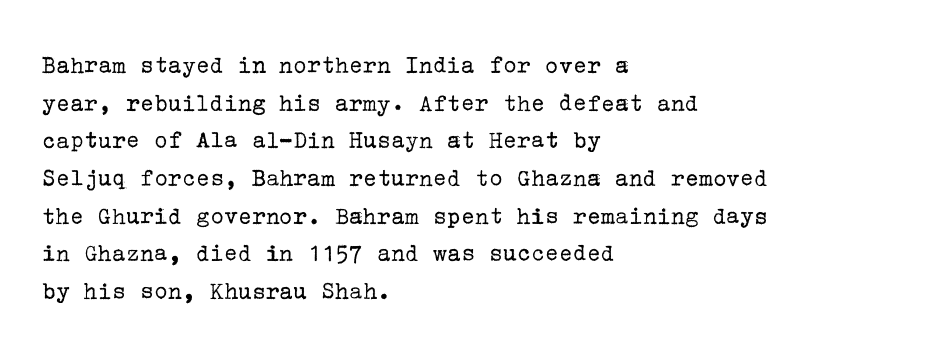
This sample is left-justified, so line endings fall wherever the words run out. Short note: letters normally spaced. These lines were composed using upright roman letters. Nothing heavy about these letters — not bold at all. The glyphs are unaccompanied by any horizontal stroke below them. Quick note: interline space is typical.
